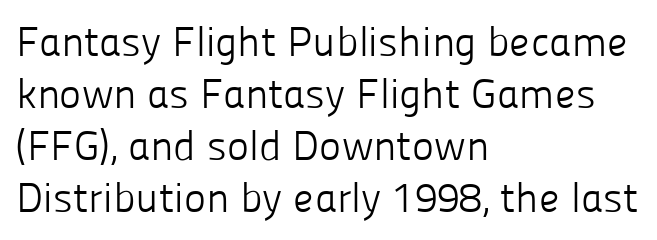
The string is rendered with underlining switched off. The letters advance in unequal steps, a hallmark of proportional type. The font family rendered here belongs to the sans-serif group. Standard letterfit; no display-style spreading of the glyphs. The letterforms sit at book weight or below.
